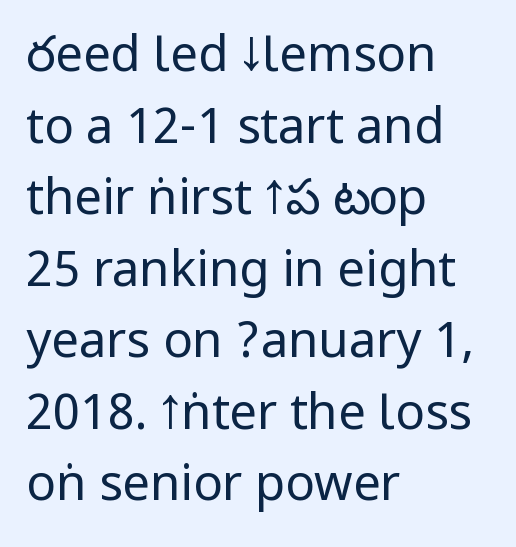
{"serif": "no", "italic": "no", "bold": "no", "weight": "regular", "width": "condensed", "stroke_contrast": "low", "underline": "no", "align": "left", "line_spacing": "normal", "line_spacing_ratio": 1.46, "letter_spacing": "normal", "letter_spacing_em": 0.0, "glyph_px": 49}
